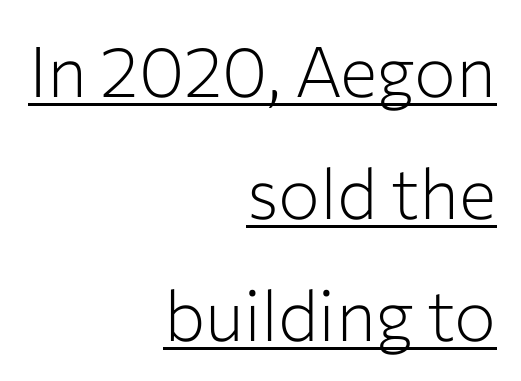
Q: Is the text bold? A: No.
Q: Is the text italic (slanted)? A: No, it is upright.
Q: Is the typeface a serif or a sans-serif typeface? A: Sans-serif.
Q: Is the text underlined? A: Yes.
Q: How is the paragraph aligned? A: Right-aligned.
Q: Is the spacing between letters normal or unusually wide? A: Normal.
Q: Width (condensed, normal, or wide)? A: Normal.
Q: Stroke contrast? A: Low.
Q: x-height? A: Medium.
Q: Monospaced? A: No.
